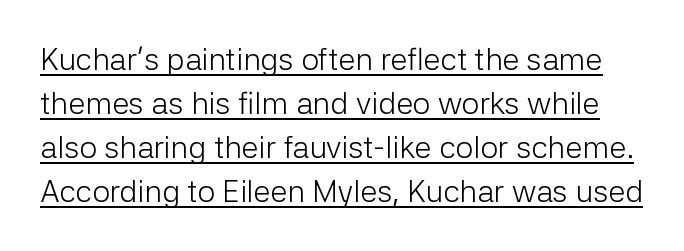
Q: Is the text bold? A: No.
Q: Is the text italic (slanted)? A: No, it is upright.
Q: Is the typeface a serif or a sans-serif typeface? A: Sans-serif.
Q: Is the text underlined? A: Yes.
Q: Is the spacing between letters normal or unusually wide? A: Normal.
Q: Is the spacing between lines tight, normal or loose? A: Normal.
Q: Width (condensed, normal, or wide)? A: Normal.
Q: Stroke contrast? A: Low.
Q: x-height? A: Medium.
Q: Monospaced? A: No.
